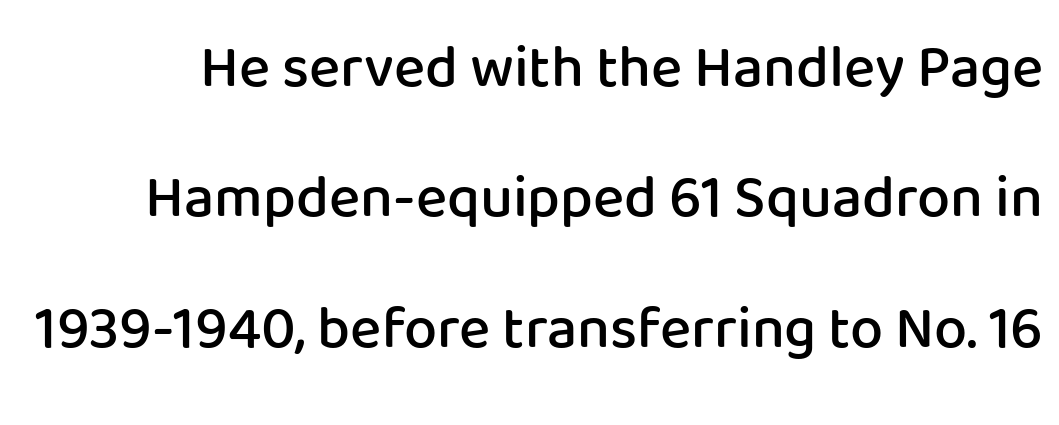
{"serif": "no", "italic": "no", "bold": "semi", "weight": "semibold", "width": "normal", "stroke_contrast": "low", "x_height": "medium", "monospaced": "no", "underline": "no", "line_spacing": "loose", "line_spacing_ratio": 2.21, "letter_spacing": "normal", "letter_spacing_em": 0.0, "glyph_px": 59}
